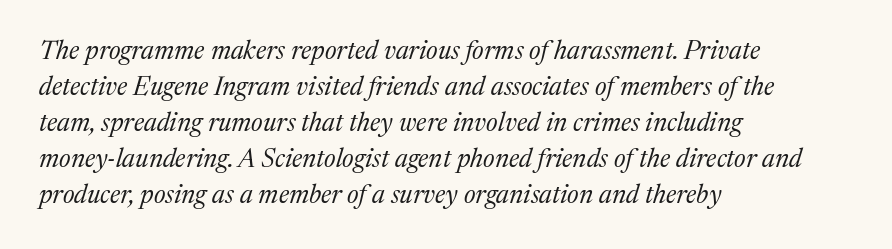
The baseline area is clear. Is the block centered? No — it sits flush against the left margin. The space between consecutive lines is moderate. Tall strokes in this sample are angled rather than plumb. Spacing between characters is what you'd get straight out of the box. Unbolded letterforms with no extra heft.
